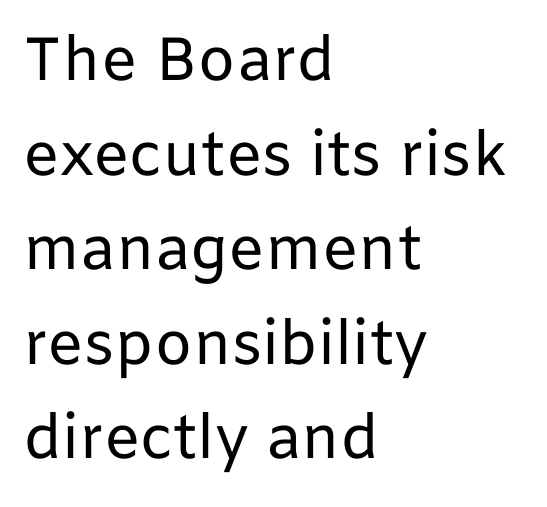
Stems here are at most as thick as an everyday book face. The typesetter chose a ragged-right arrangement here. Ascenders rise straight up at ninety degrees. Nobody touched the tracking dial on this one. A typesetter would call this proportional, since set widths differ per character.
